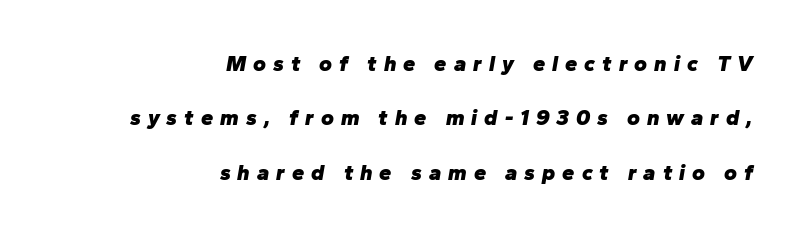
{"italic": "yes", "lean": "right", "slant_degrees": 10, "bold": "yes", "underline": "no", "align": "right", "line_spacing": "loose", "line_spacing_ratio": 2.47, "letter_spacing": "wide", "letter_spacing_em": 0.32, "glyph_px": 22}
